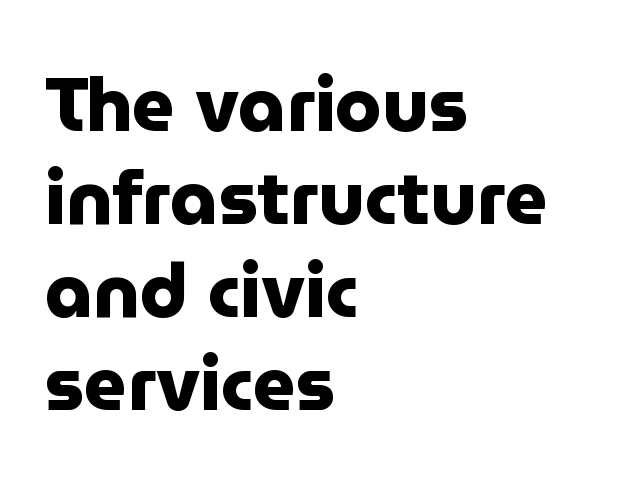
{"serif": "no", "italic": "no", "bold": "yes", "weight": "heavy", "width": "normal", "stroke_contrast": "low", "x_height": "medium", "monospaced": "no", "underline": "no", "align": "left", "line_spacing_ratio": 1.24, "letter_spacing": "normal", "letter_spacing_em": 0.0, "glyph_px": 75}
